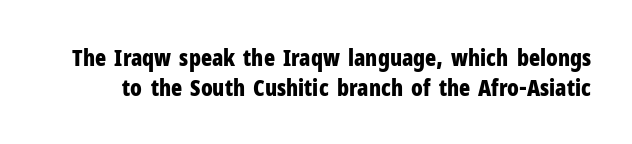
Q: Is the text bold? A: Yes.
Q: Is the text italic (slanted)? A: No, it is upright.
Q: Is the text underlined? A: No.
Q: Is the spacing between letters normal or unusually wide? A: Normal.
Q: Is the spacing between lines tight, normal or loose? A: Normal.
